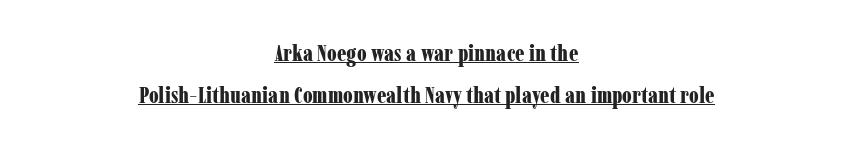
Q: Is the text bold? A: Yes.
Q: Is the text italic (slanted)? A: No, it is upright.
Q: Is the text underlined? A: Yes.
Q: How is the paragraph aligned? A: Centered.
Q: Is the spacing between letters normal or unusually wide? A: Normal.
